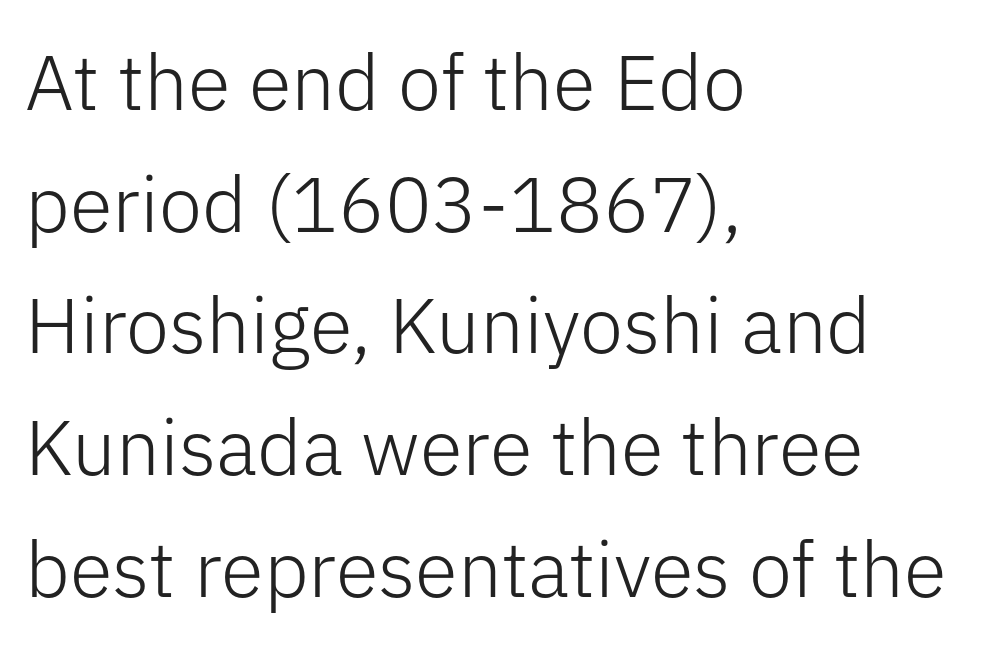
{"serif": "no", "italic": "no", "bold": "no", "weight": "light", "width": "normal", "stroke_contrast": "low", "x_height": "medium", "monospaced": "no", "underline": "no", "align": "left", "line_spacing": "normal", "line_spacing_ratio": 1.56, "letter_spacing": "normal", "letter_spacing_em": 0.0, "glyph_px": 78}
